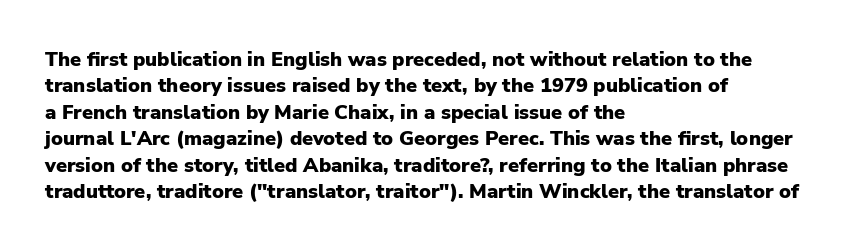
The image shows 20 px bold type, upright; set left-aligned, normal line spacing (1.32x), normal letter spacing, not underlined.
